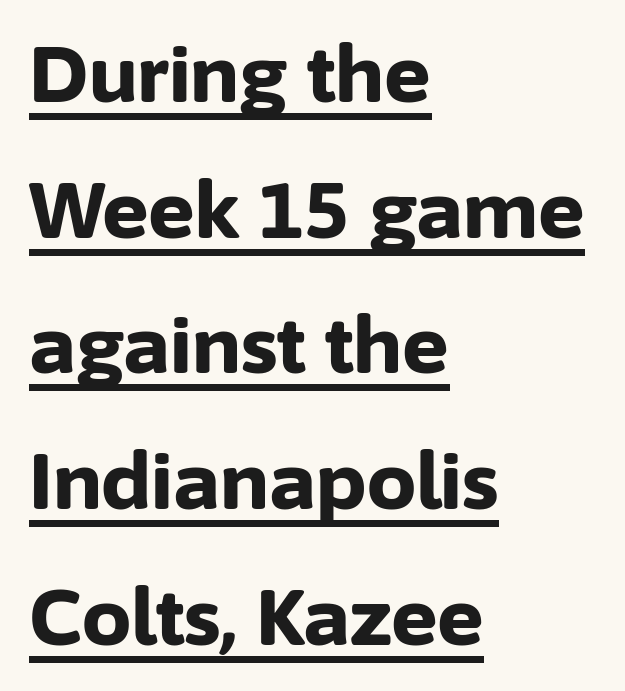
{"serif": "no", "italic": "no", "bold": "yes", "weight": "bold", "width": "normal", "stroke_contrast": "low", "x_height": "medium", "monospaced": "no", "underline": "yes", "align": "left", "line_spacing_ratio": 1.74, "letter_spacing": "normal", "letter_spacing_em": 0.0, "glyph_px": 78}
